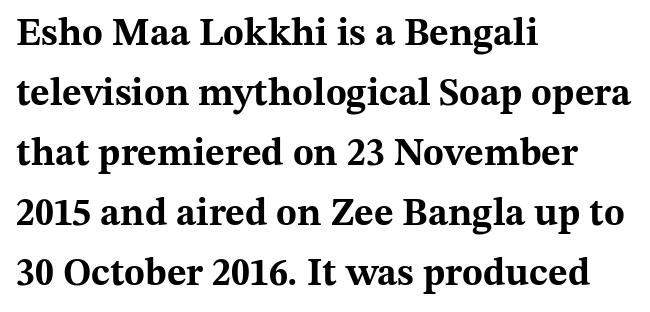
Students, note that the glyphs here touch the page at normal intervals. No word sits above an underline. Typographic density is high because the face is bold. Every character sits straight up, as roman type does. The ragged edge is on the right, which tells us the setting is flush left.
